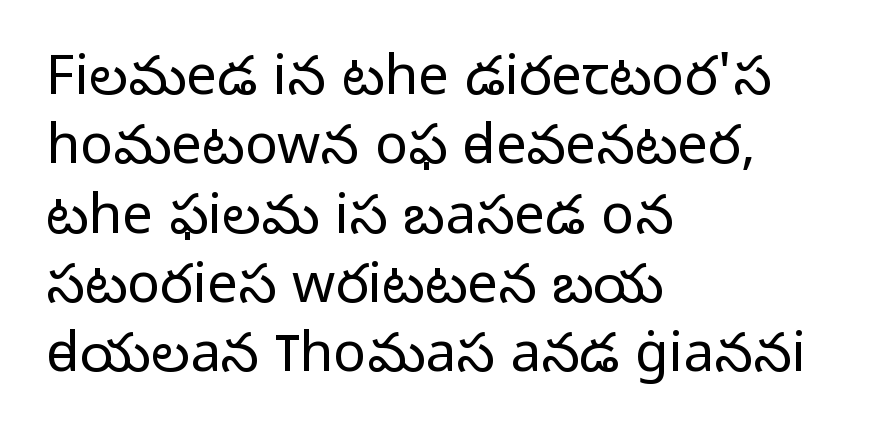
Q: Is the text bold? A: No.
Q: Is the text italic (slanted)? A: No, it is upright.
Q: Is the typeface a serif or a sans-serif typeface? A: Sans-serif.
Q: Is the text underlined? A: No.
Q: How is the paragraph aligned? A: Left-aligned.
Q: Is the spacing between letters normal or unusually wide? A: Normal.
Q: Is the spacing between lines tight, normal or loose? A: Normal.
Q: Width (condensed, normal, or wide)? A: Normal.
Q: Stroke contrast? A: Low.
Q: x-height? A: Medium.
Q: Monospaced? A: No.
